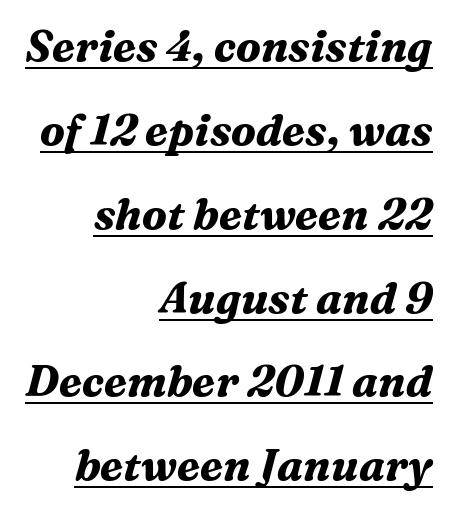
{"serif": "yes", "italic": "yes", "lean": "right", "slant_degrees": 16, "bold": "yes", "weight": "bold", "width": "normal", "stroke_contrast": "medium", "x_height": "medium", "monospaced": "no", "underline": "yes", "align": "right", "line_spacing": "loose", "line_spacing_ratio": 1.95, "letter_spacing": "normal", "letter_spacing_em": 0.0, "glyph_px": 43}
